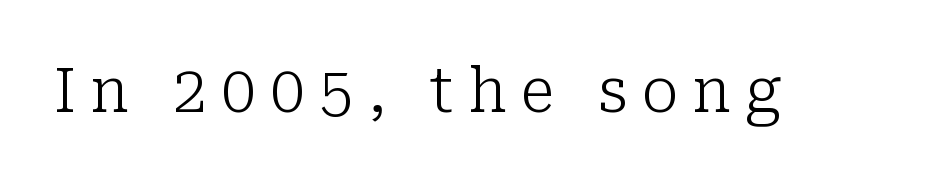
Q: Is the text bold? A: No.
Q: Is the text italic (slanted)? A: No, it is upright.
Q: Is the typeface a serif or a sans-serif typeface? A: Serif.
Q: Is the text underlined? A: No.
Q: Is the spacing between letters normal or unusually wide? A: Unusually wide.
Q: Width (condensed, normal, or wide)? A: Normal.
Q: Stroke contrast? A: Low.
Q: x-height? A: Medium.
Q: Monospaced? A: No.
